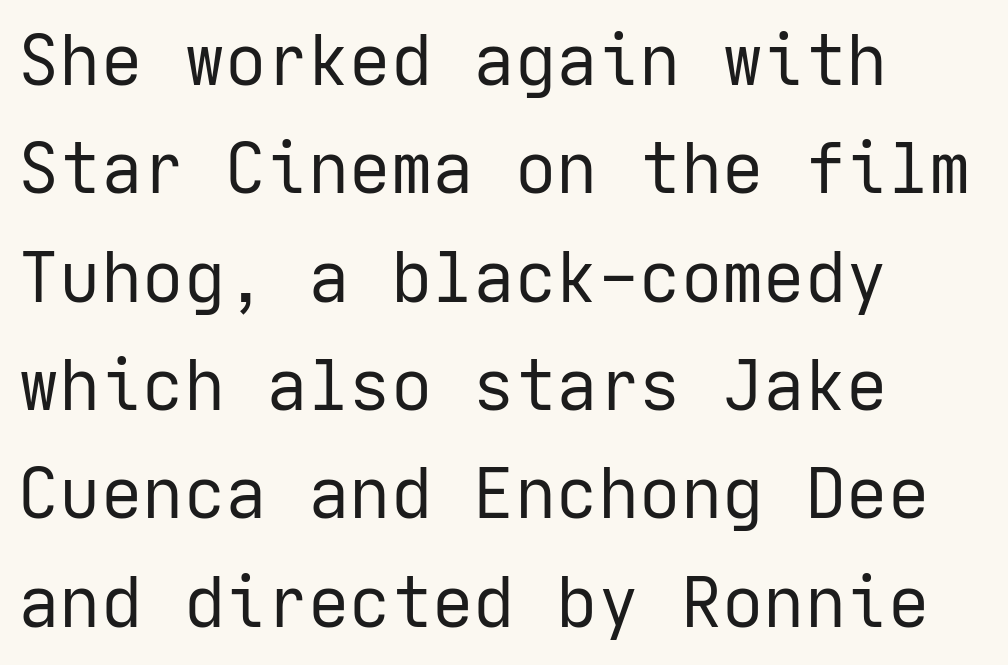
The image shows 69 px regular-weight sans-serif type, upright; set left-aligned, normal line spacing (1.57x), normal letter spacing, not underlined; low stroke contrast and a medium x-height.
